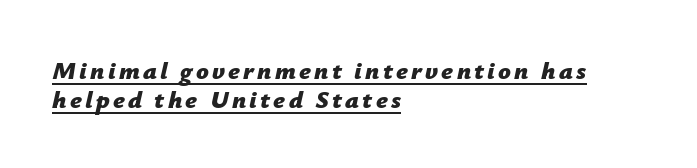
{"italic": "yes", "lean": "right", "slant_degrees": 12, "bold": "yes", "underline": "yes", "align": "left", "line_spacing": "tight", "line_spacing_ratio": 1.15, "glyph_px": 25}
